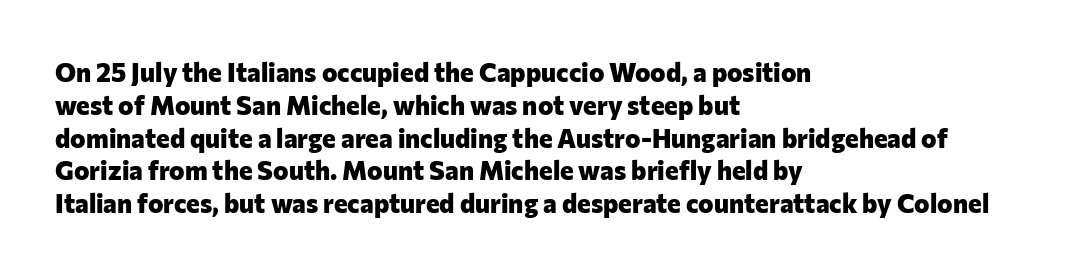
Reading down the column, the eye jumps a familiar distance to each next line. The passage shown is not underscored anywhere. Its strokes are broad and dark, the hallmark of bold type. Quick note: not italic, upright. Observe the ordinary spacing: letters are neighbours, not strangers. Line beginnings align vertically; line endings do not.
